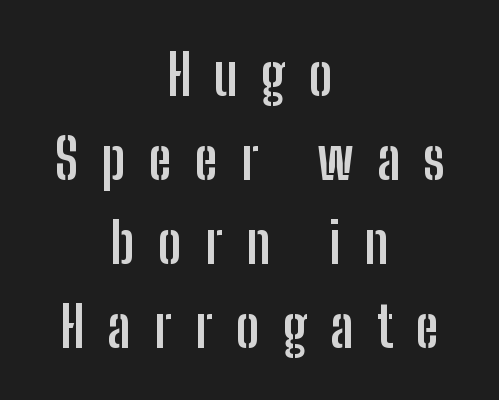
{"serif": "no", "italic": "no", "bold": "yes", "weight": "semibold", "width": "condensed", "stroke_contrast": "low", "x_height": "medium", "monospaced": "no", "underline": "no", "align": "center", "line_spacing": "normal", "line_spacing_ratio": 1.5, "letter_spacing": "wide", "letter_spacing_em": 0.42, "glyph_px": 56}
